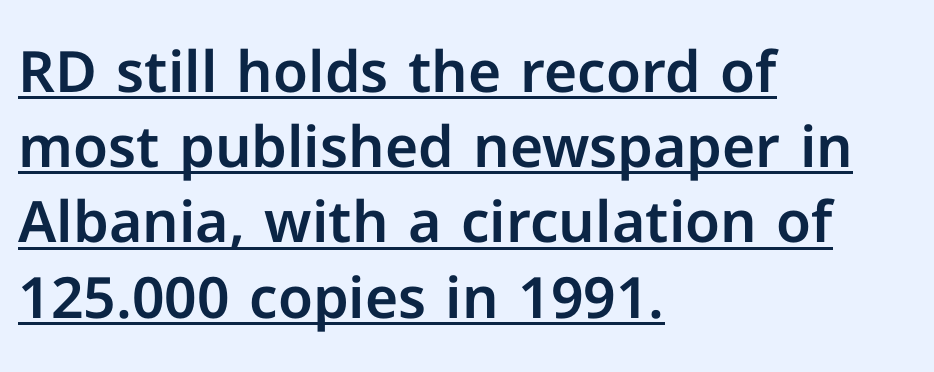
If you measured baseline to baseline, you'd find a middling distance. Every row of glyphs begins at an identical x-position on the left. Caption: lettering with a line underneath. These lines are composed in type without serifs.
